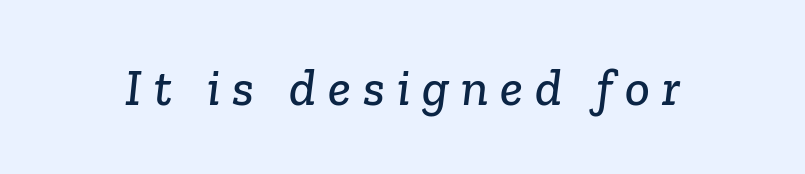
{"serif": "yes", "width": "normal", "stroke_contrast": "low", "x_height": "medium", "monospaced": "no", "underline": "no", "letter_spacing": "wide", "letter_spacing_em": 0.23, "glyph_px": 52}
